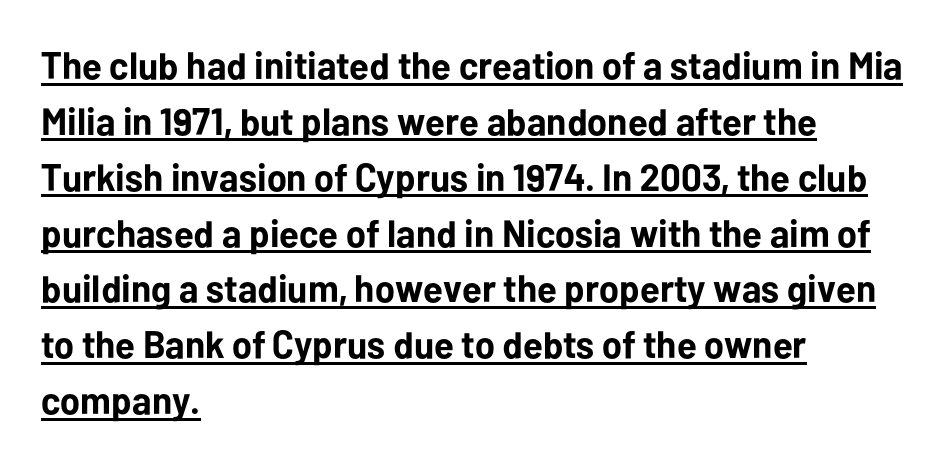
The image shows 38 px bold sans-serif type, upright; set left-aligned, normal line spacing (1.47x), normal letter spacing, underlined; low stroke contrast and a medium x-height.
